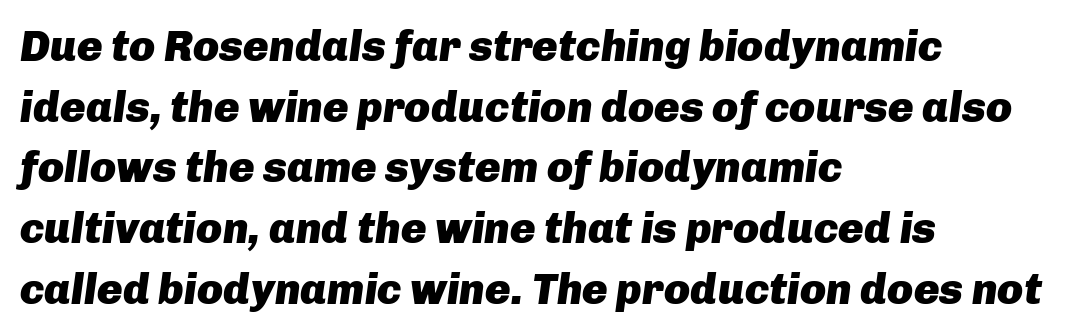
Q: Is the text bold? A: Yes.
Q: Is the text italic (slanted)? A: Yes, it leans right by about 8 degrees.
Q: Is the text underlined? A: No.
Q: How is the paragraph aligned? A: Left-aligned.
Q: Is the spacing between letters normal or unusually wide? A: Normal.
Q: Is the spacing between lines tight, normal or loose? A: Normal.
Q: Width (condensed, normal, or wide)? A: Normal.
Q: Stroke contrast? A: Low.
Q: x-height? A: Medium.
Q: Monospaced? A: No.
